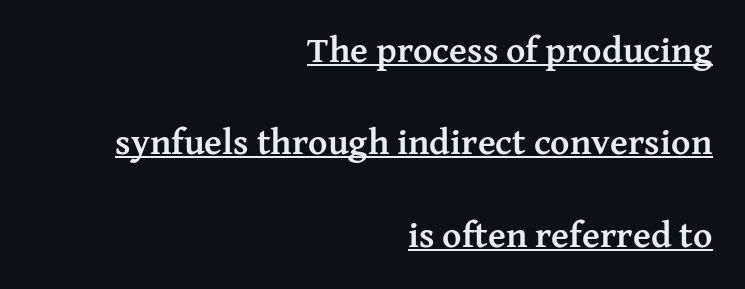
Q: Is the text bold? A: Yes.
Q: Is the text italic (slanted)? A: No, it is upright.
Q: Is the typeface a serif or a sans-serif typeface? A: Serif.
Q: Is the text underlined? A: Yes.
Q: How is the paragraph aligned? A: Right-aligned.
Q: Is the spacing between letters normal or unusually wide? A: Normal.
Q: Is the spacing between lines tight, normal or loose? A: Loose.
Q: Width (condensed, normal, or wide)? A: Normal.
Q: Stroke contrast? A: Medium.
Q: x-height? A: Medium.
Q: Monospaced? A: No.
